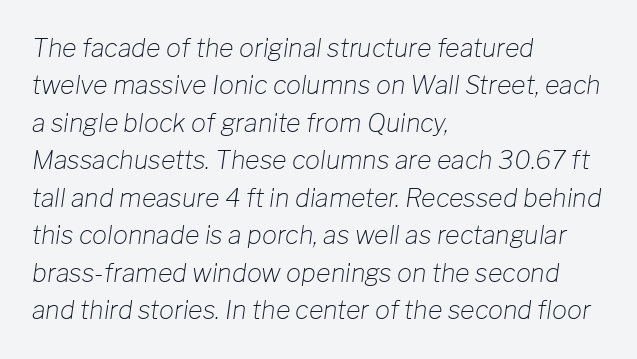
Where is the straight margin? On the left. The rendering uses a moderate line-height, typical for paragraphs. Weight class: somewhere from thin through regular. The font's italic variant was chosen for this text. Honestly, there is no underline to notice here at all. Tracking value appears to be zero — textbook default spacing.
